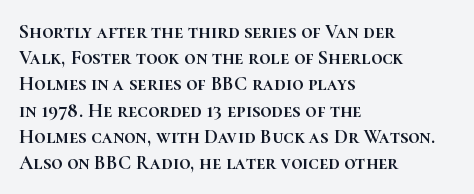
{"italic": "no", "underline": "no", "align": "left", "line_spacing": "normal", "line_spacing_ratio": 1.31, "letter_spacing": "normal", "letter_spacing_em": 0.0, "glyph_px": 20}
